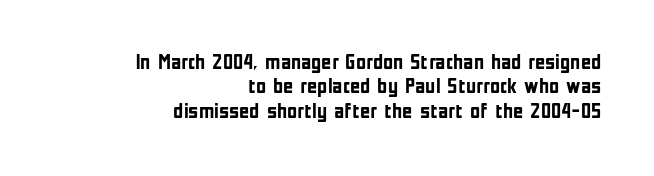
Thick stems and heavy bowls — unmistakably bold. How are the letters spaced? Ordinarily, with no added tracking. Casual observation: everything's shoved over to the right. Has an underline been added? It has not. In terms of leading, this rendering errs on the cramped side.
